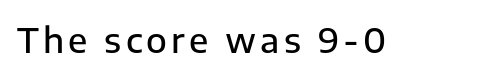
{"serif": "no", "italic": "no", "bold": "semi", "weight": "semibold", "width": "normal", "stroke_contrast": "low", "x_height": "medium", "monospaced": "no", "underline": "no", "glyph_px": 34}
